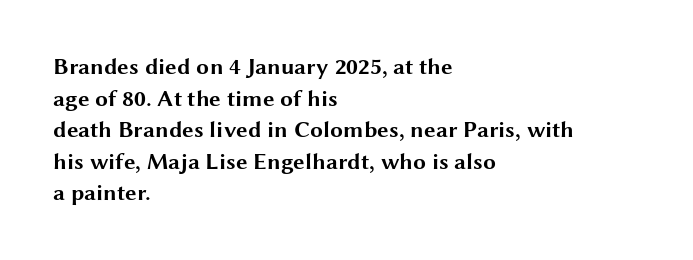
The image shows 23 px bold type, upright; set left-aligned, normal line spacing (1.37x), normal letter spacing, not underlined.
